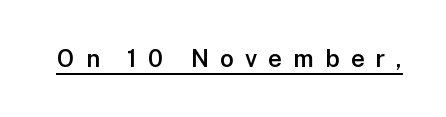
These words are printed semibold, heavier than regular yet not bold. Tall strokes in this sample are plumb rather than angled. The gaps between neighbouring characters are conspicuously large. Every word sits above its own underline.
